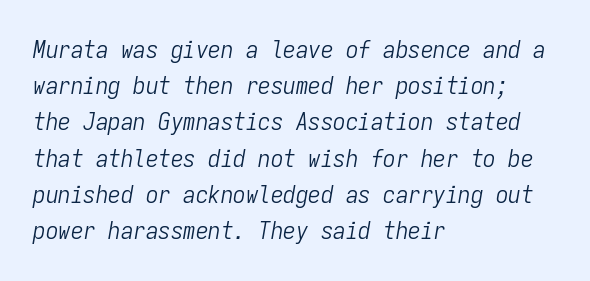
{"italic": "yes", "lean": "right", "slant_degrees": 9, "bold": "no", "underline": "no", "align": "left", "line_spacing": "normal", "line_spacing_ratio": 1.45, "letter_spacing": "normal", "letter_spacing_em": 0.0, "glyph_px": 25}
